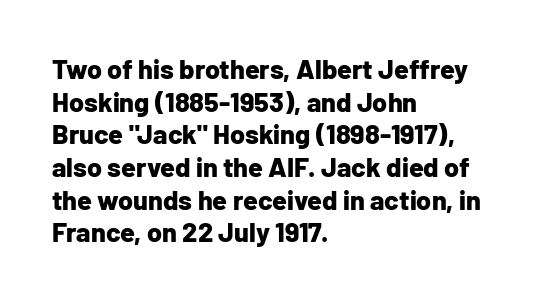
{"italic": "no", "bold": "yes", "underline": "no", "align": "left", "line_spacing_ratio": 1.21, "letter_spacing": "normal", "letter_spacing_em": 0.0, "glyph_px": 27}
